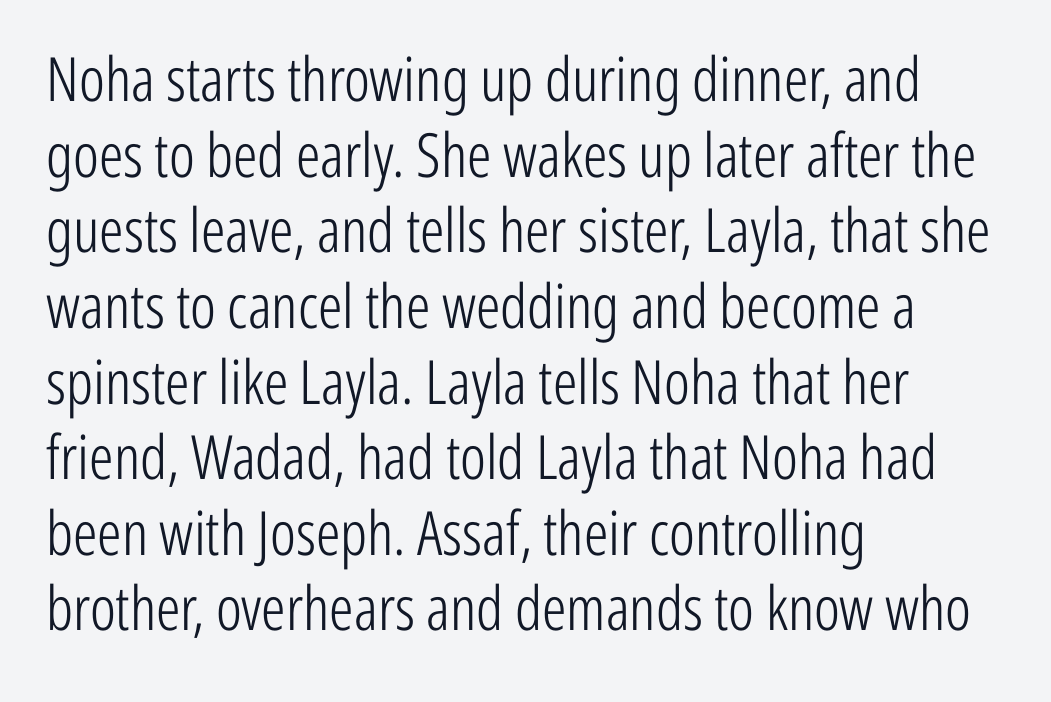
Italic? Not at all — the glyphs are vertical. The letters carry no serifs — their stems end cleanly without finishing strokes. This rendering uses left alignment, leaving the right contour irregular. The strip under each line holds only bare page.
